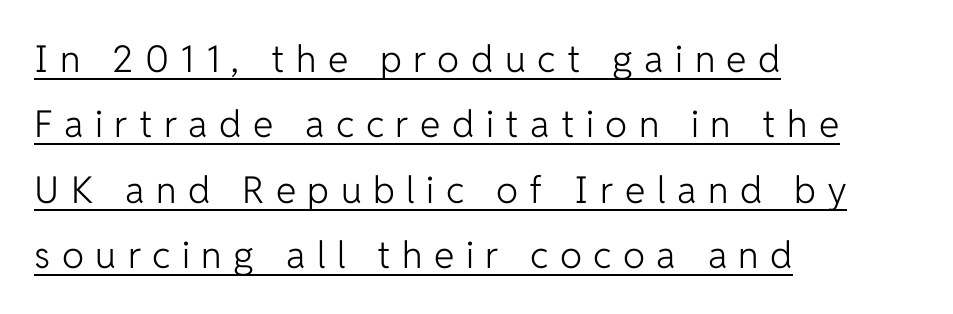
Q: Is the text bold? A: No.
Q: Is the text italic (slanted)? A: No, it is upright.
Q: Is the typeface a serif or a sans-serif typeface? A: Sans-serif.
Q: Is the text underlined? A: Yes.
Q: How is the paragraph aligned? A: Left-aligned.
Q: Is the spacing between letters normal or unusually wide? A: Unusually wide.
Q: Width (condensed, normal, or wide)? A: Normal.
Q: Stroke contrast? A: Low.
Q: x-height? A: Medium.
Q: Monospaced? A: No.
